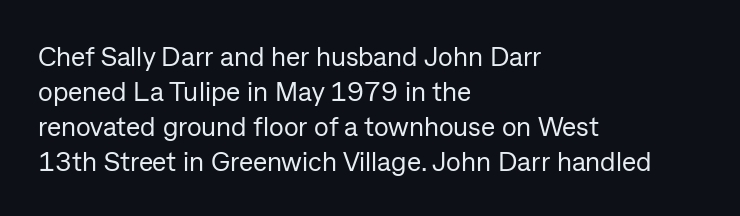
{"italic": "no", "bold": "no", "underline": "no", "align": "left", "line_spacing": "normal", "line_spacing_ratio": 1.3, "letter_spacing": "normal", "letter_spacing_em": 0.0, "glyph_px": 27}
